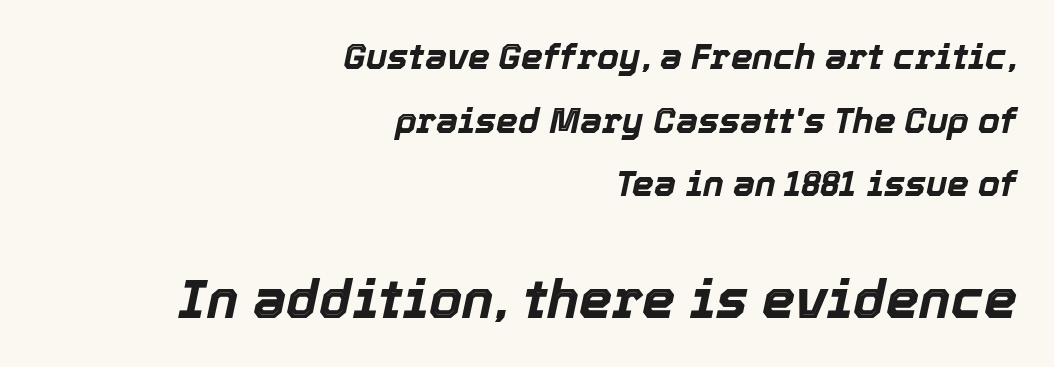
{"italic": "yes", "lean": "right", "slant_degrees": 12, "bold": "yes", "weight": "bold", "width": "normal", "x_height": "medium", "monospaced": "no", "underline": "no", "align": "right", "line_spacing_ratio": 1.82, "letter_spacing": "normal", "letter_spacing_em": 0.0, "larger_block": "second", "size_ratio": 1.51, "glyph_px": 53}
